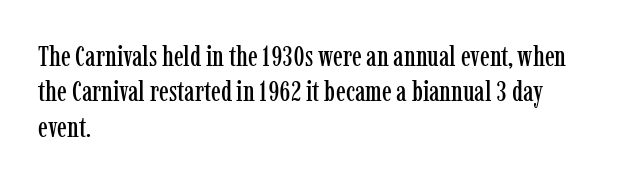
The image shows 29 px condensed serif type, upright; set left-aligned, line spacing 1.22x, normal letter spacing, not underlined; low stroke contrast and a medium x-height.
